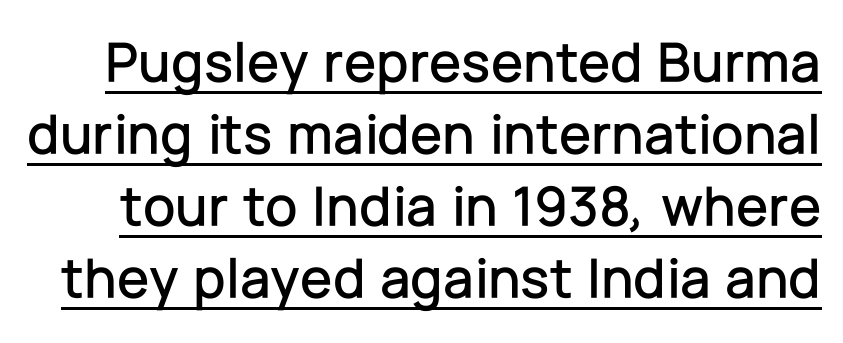
The rendering uses natural spacing where letterforms have individual widths. The letters stand straight up with perfectly vertical stems. Classification — sans serif. This rendering features underlined lettering. The gaps between neighbouring characters are ordinary and unremarkable.
